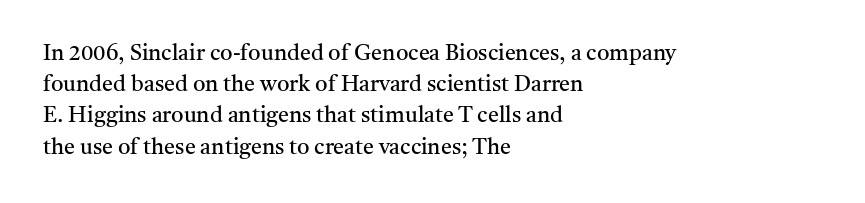
The image shows 22 px text type, upright; set left-aligned, normal line spacing (1.42x), normal letter spacing, not underlined.
